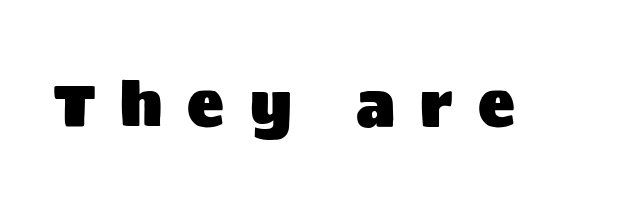
{"serif": "no", "italic": "no", "width": "normal", "stroke_contrast": "medium", "x_height": "large", "monospaced": "no", "underline": "no", "letter_spacing": "wide", "letter_spacing_em": 0.41, "glyph_px": 61}
